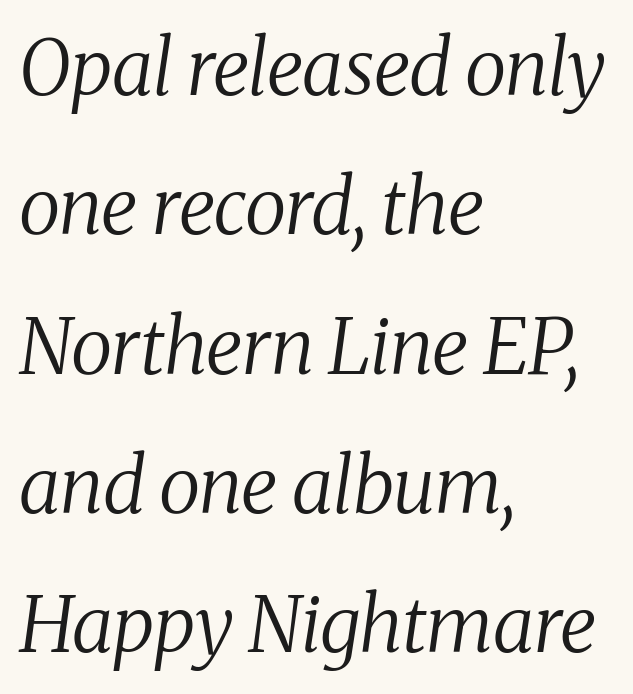
No word sits above an underline. Spacing verdict: proportional, widths tailored to each character. The strokes are not fattened; the text isn't bold. The setting favours the left margin, as ordinary paragraphs usually do. The letters carry serifs — small finishing strokes at the ends of their stems. The face used here is rendered with its standard letterfit.
